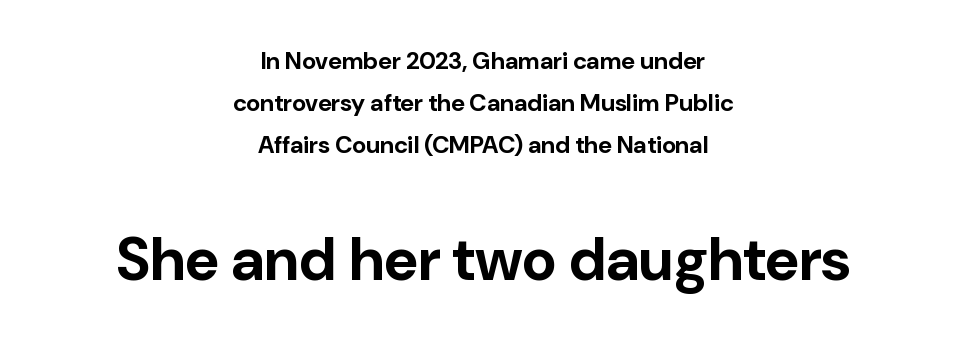
{"serif": "no", "italic": "no", "bold": "yes", "weight": "bold", "width": "normal", "stroke_contrast": "low", "x_height": "medium", "monospaced": "no", "underline": "no", "align": "center", "line_spacing_ratio": 1.76, "letter_spacing": "normal", "letter_spacing_em": 0.0, "larger_block": "second", "size_ratio": 2.5, "glyph_px": 60}
